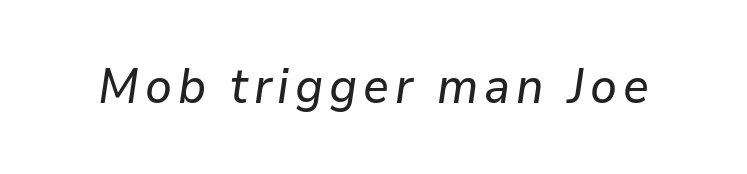
{"italic": "yes", "lean": "right", "slant_degrees": 9, "width": "normal", "stroke_contrast": "low", "x_height": "medium", "monospaced": "no", "underline": "no", "glyph_px": 48}
